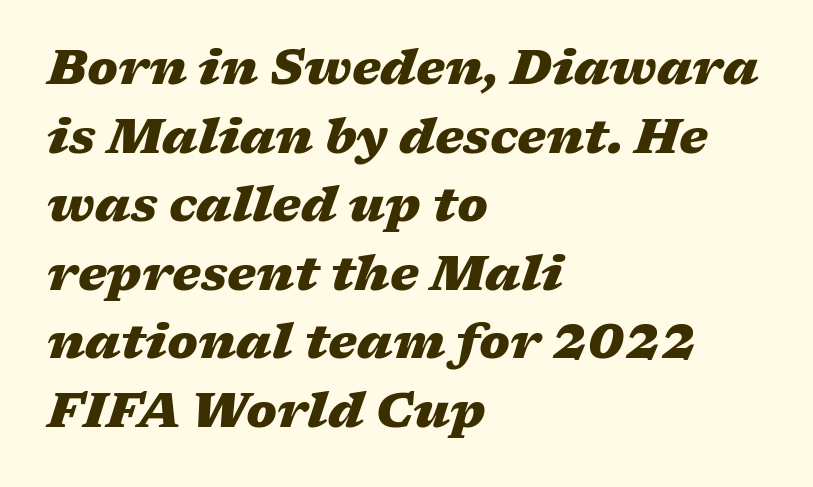
The image shows 49 px heavy, wide type, italic (leaning right); set left-aligned, normal line spacing (1.4x), normal letter spacing, not underlined; medium stroke contrast and a medium x-height.
